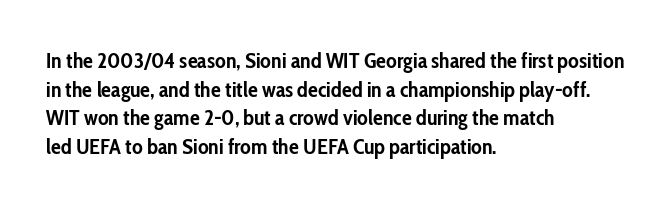
{"italic": "no", "bold": "yes", "underline": "no", "align": "left", "line_spacing": "normal", "line_spacing_ratio": 1.3, "letter_spacing": "normal", "letter_spacing_em": 0.0, "glyph_px": 22}
